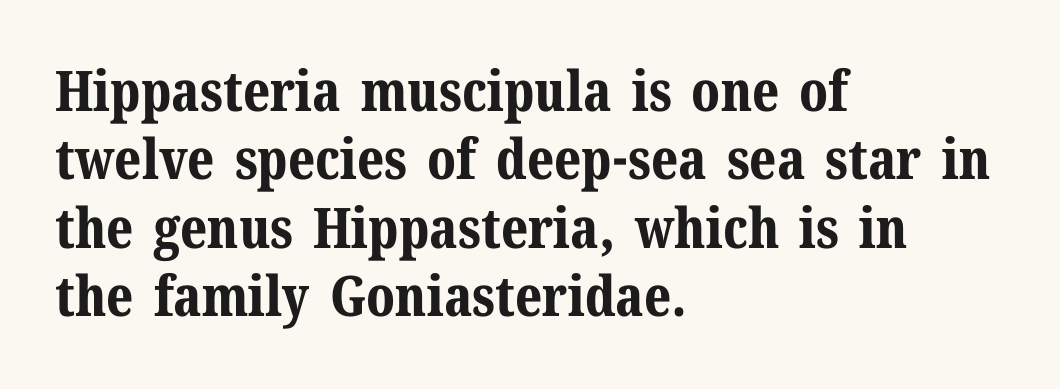
The image shows 56 px bold serif type, upright; set left-aligned, line spacing 1.22x, normal letter spacing, not underlined; medium stroke contrast and a medium x-height.
